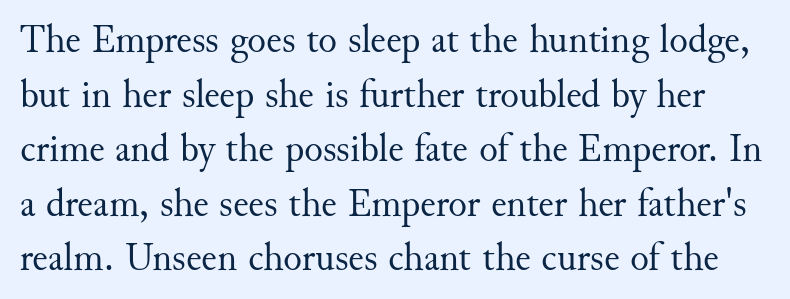
A clean baseline with only descenders dipping below it. The font's upright variant was chosen for this text. The designer went with a serif here, giving each stem small feet. Regarding leading, the lines here are spaced in the standard way. Honestly, the letter spacing is just normal — you wouldn't notice it.
